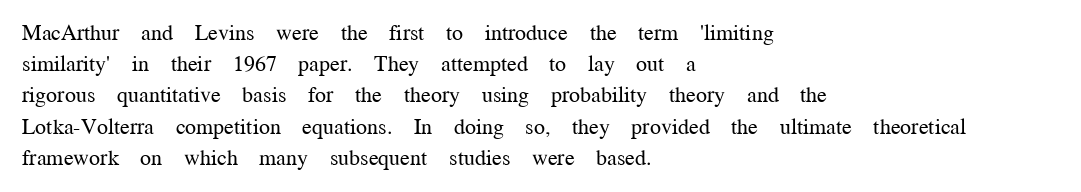
{"italic": "no", "bold": "no", "underline": "no", "align": "left", "line_spacing": "normal", "line_spacing_ratio": 1.42, "letter_spacing": "normal", "letter_spacing_em": 0.0, "glyph_px": 22}
